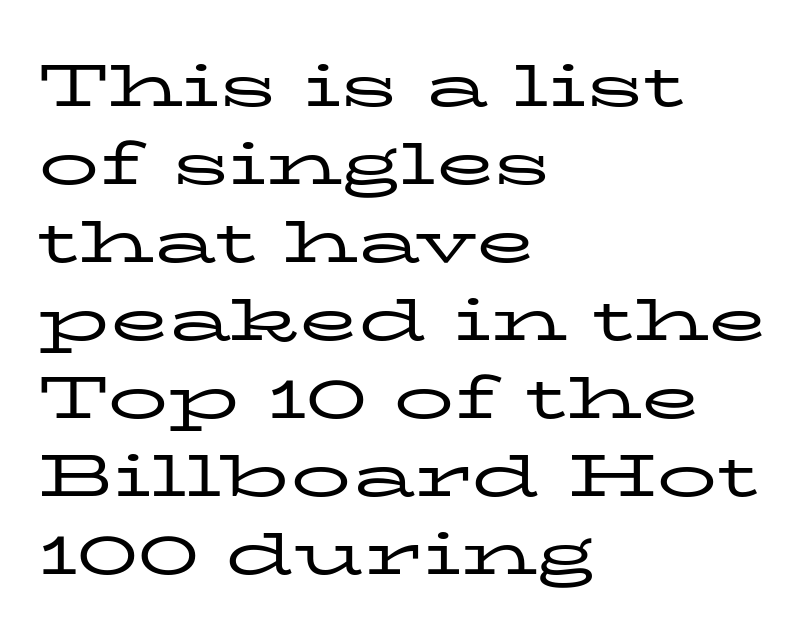
The image shows 60 px regular-weight, wide serif type, upright; set left-aligned, normal line spacing (1.3x), normal letter spacing, not underlined; low stroke contrast and a medium x-height.
